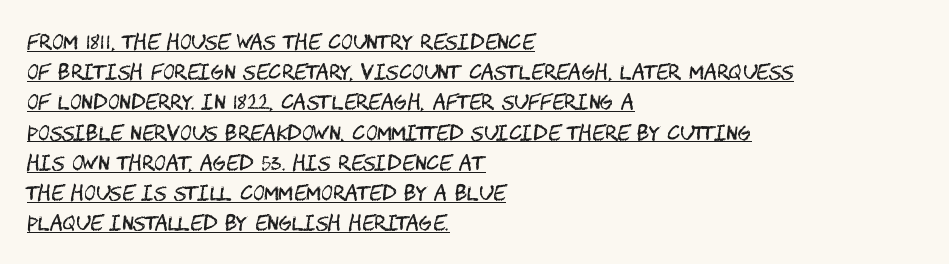
{"italic": "no", "bold": "no", "underline": "yes", "align": "left", "line_spacing": "normal", "line_spacing_ratio": 1.51, "letter_spacing": "normal", "letter_spacing_em": 0.0, "glyph_px": 20}
